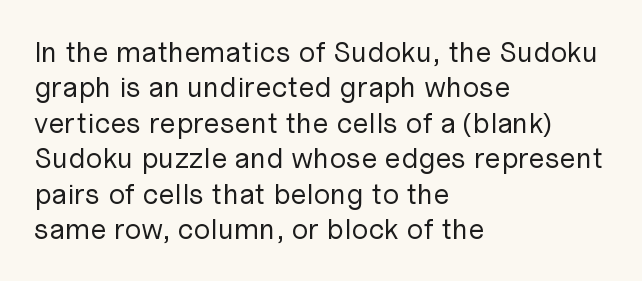
Nope, not italic — everything's standing straight. The letterforms sit shoulder to shoulder at normal distance. No extra ink here — the face is not bold. Check under the words: just untouched page. The text block is weighted toward the left margin, trailing off unevenly rightward. You could not count columns in this text — the font is proportionally spaced.
